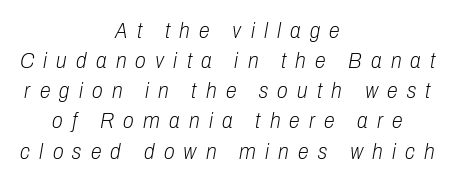
{"italic": "yes", "lean": "right", "slant_degrees": 10, "bold": "no", "underline": "no", "align": "center", "line_spacing": "normal", "line_spacing_ratio": 1.37, "letter_spacing": "wide", "letter_spacing_em": 0.42, "glyph_px": 22}
